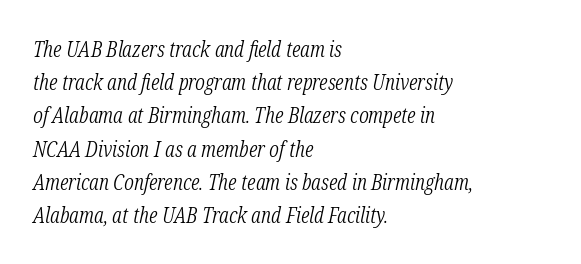
Q: Is the text bold? A: No.
Q: Is the text italic (slanted)? A: Yes, it leans right by about 12 degrees.
Q: Is the text underlined? A: No.
Q: How is the paragraph aligned? A: Left-aligned.
Q: Is the spacing between letters normal or unusually wide? A: Normal.
Q: Is the spacing between lines tight, normal or loose? A: Normal.
